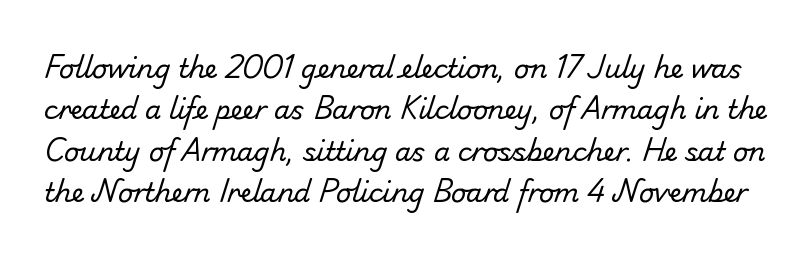
Heft: none added — not bold. The passage shown has conventional tracking throughout. The block of text has a typical density, with ordinary space between rows. Bare-footed words on every line.
